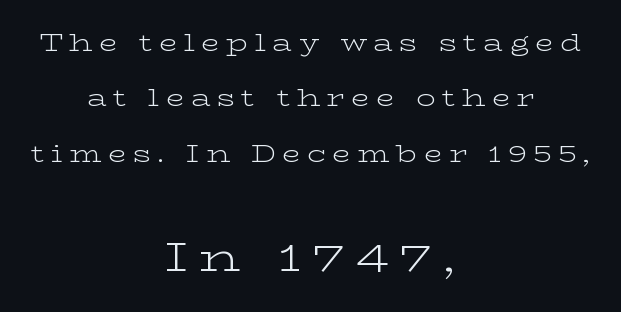
Q: Is the text bold? A: No.
Q: Is the text italic (slanted)? A: No, it is upright.
Q: Is the typeface a serif or a sans-serif typeface? A: Serif.
Q: Is the text underlined? A: No.
Q: How is the paragraph aligned? A: Centered.
Q: Is the spacing between letters normal or unusually wide? A: Unusually wide.
Q: Is the spacing between lines tight, normal or loose? A: Loose.
Q: Which block of text is set in a larger size, the first (top) or the second (bottom)? A: The second (bottom) one.
Q: Width (condensed, normal, or wide)? A: Wide.
Q: Stroke contrast? A: Low.
Q: x-height? A: Medium.
Q: Monospaced? A: No.
